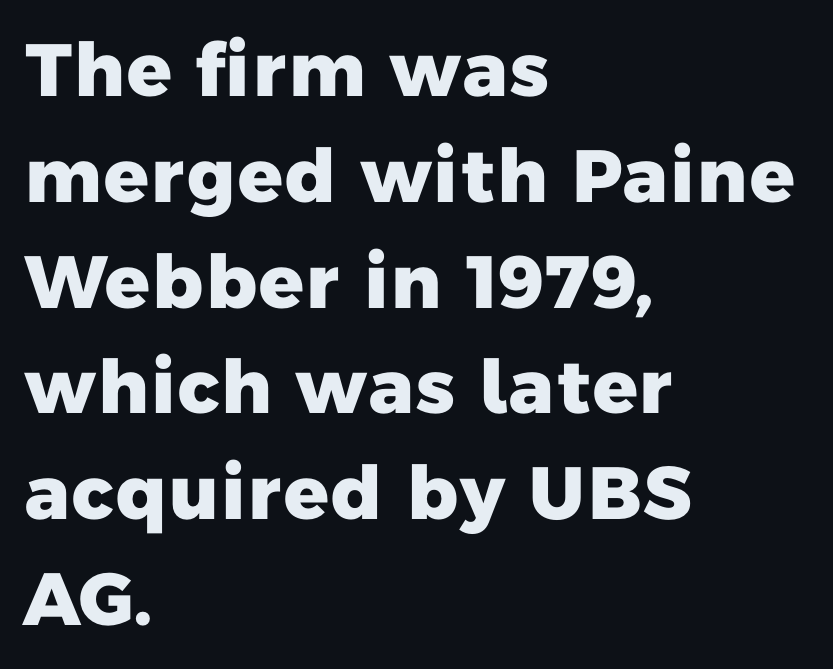
The image shows 74 px heavy sans-serif type; set left-aligned, normal line spacing (1.43x), normal letter spacing, not underlined; low stroke contrast and a medium x-height.
